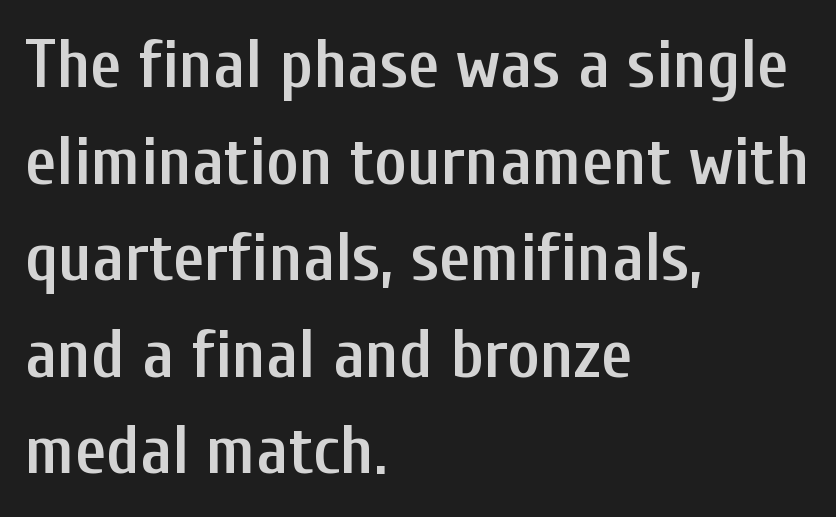
A bare baseline throughout the passage. What kind of face is this? One without serifs — a sans. A fair bit of extra ink — the face is semibold, not bold. Regarding leading, the lines here are spaced in the standard way. Is this a fixed-width face? No — the glyphs have proportional, varying widths.
